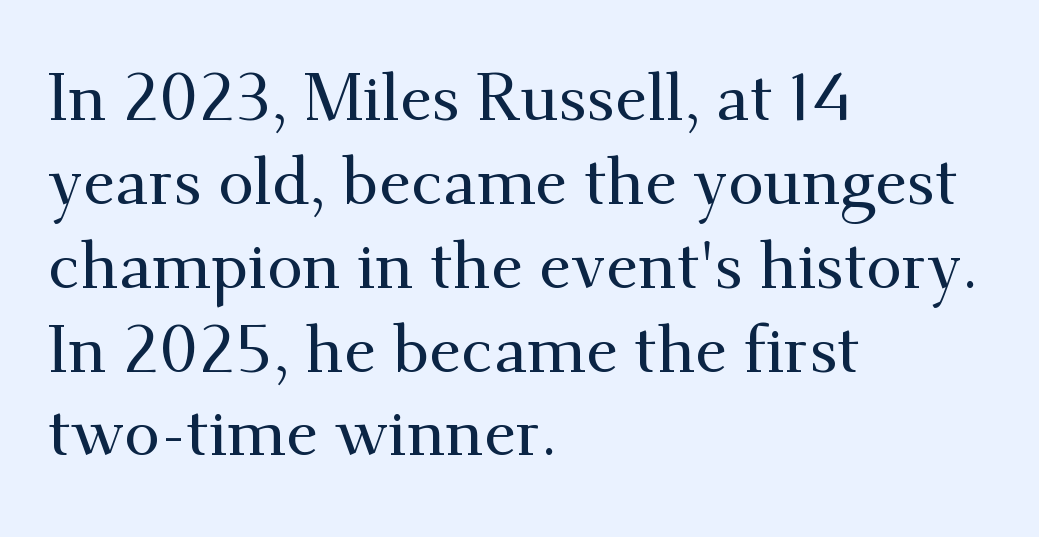
{"serif": "yes", "italic": "no", "width": "normal", "stroke_contrast": "medium", "x_height": "small", "monospaced": "no", "underline": "no", "align": "left", "line_spacing": "normal", "line_spacing_ratio": 1.29, "letter_spacing": "normal", "letter_spacing_em": 0.0, "glyph_px": 65}
